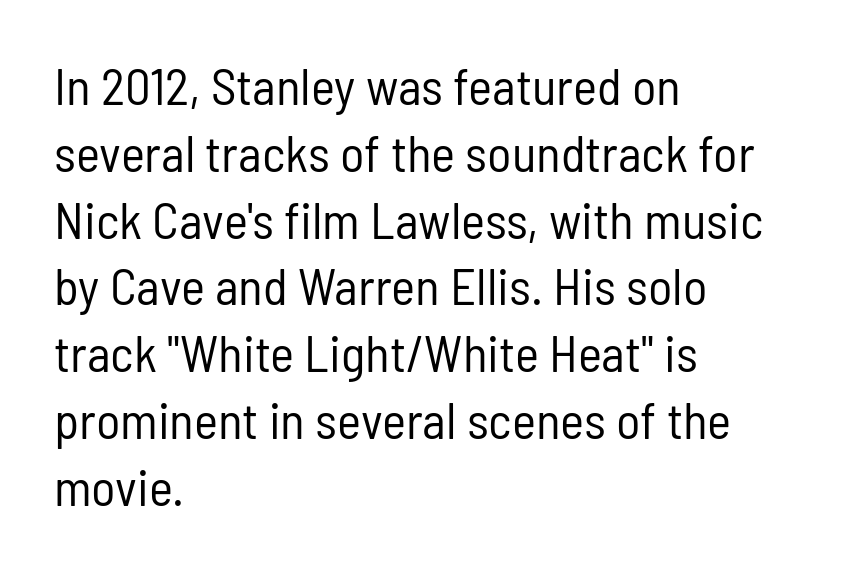
Type without underlining. Ascenders rise straight up at ninety degrees. How would I describe the line gaps? Plain and ordinary. Stroke mass is kept to a normal reading level or below.
